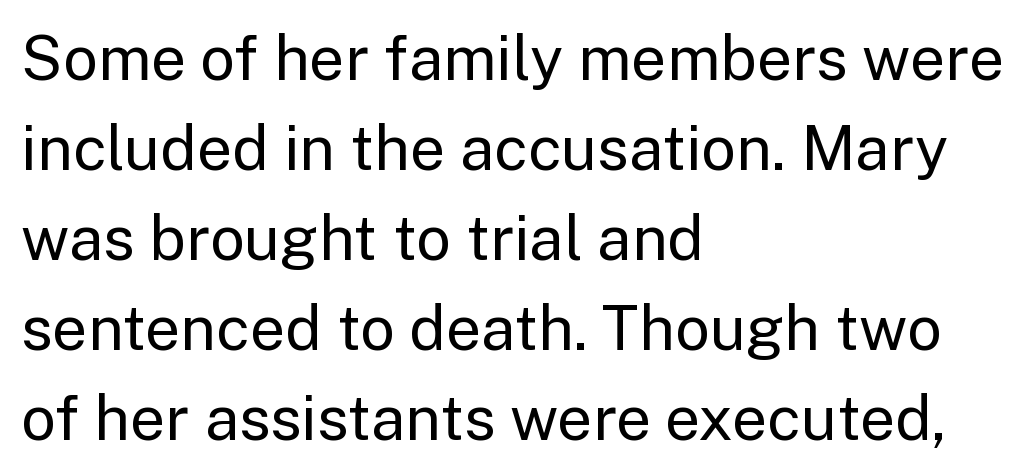
The image shows 62 px regular-weight sans-serif type, upright; set left-aligned, normal line spacing (1.45x), normal letter spacing, not underlined; low stroke contrast and a medium x-height.
